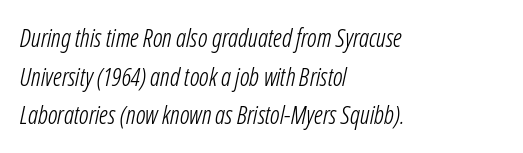
{"italic": "yes", "lean": "right", "slant_degrees": 12, "bold": "no", "underline": "no", "align": "left", "line_spacing": "normal", "line_spacing_ratio": 1.55, "letter_spacing": "normal", "letter_spacing_em": 0.0, "glyph_px": 25}
